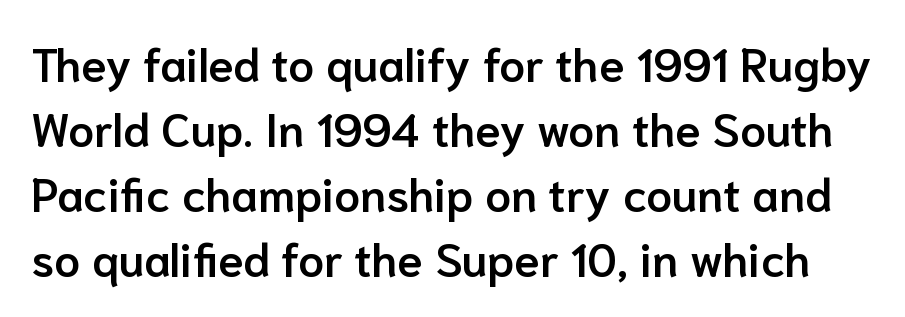
The letters advance in unequal steps, a hallmark of proportional type. A bit beefed up — I'd call it semibold rather than bold. Type style note: lacks serifs. The space directly below the letters is spotless. Glyph-to-glyph distance matches everyday printed text.
